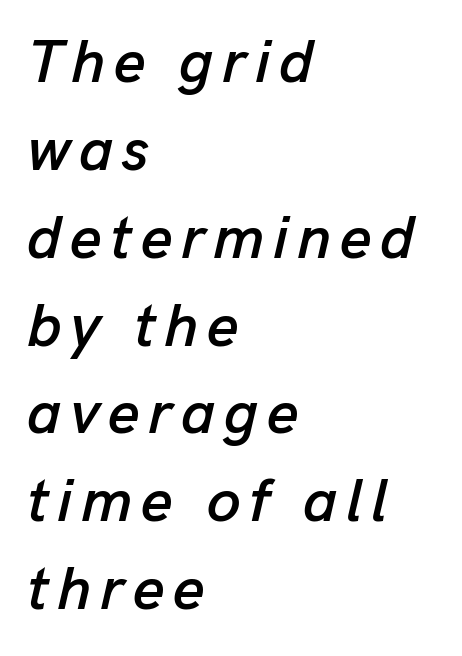
{"italic": "yes", "lean": "right", "slant_degrees": 13, "width": "normal", "stroke_contrast": "low", "x_height": "medium", "monospaced": "no", "underline": "no", "align": "left", "line_spacing": "normal", "line_spacing_ratio": 1.44, "glyph_px": 61}
